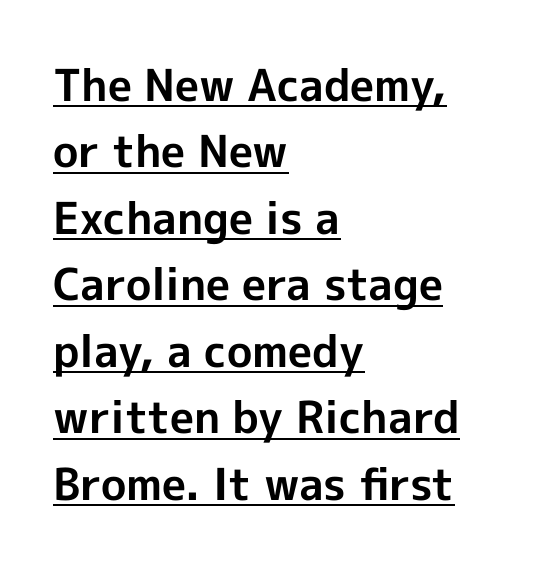
The image shows 44 px bold sans-serif type, upright; set left-aligned, normal line spacing (1.51x), normal letter spacing, underlined; a medium x-height.
